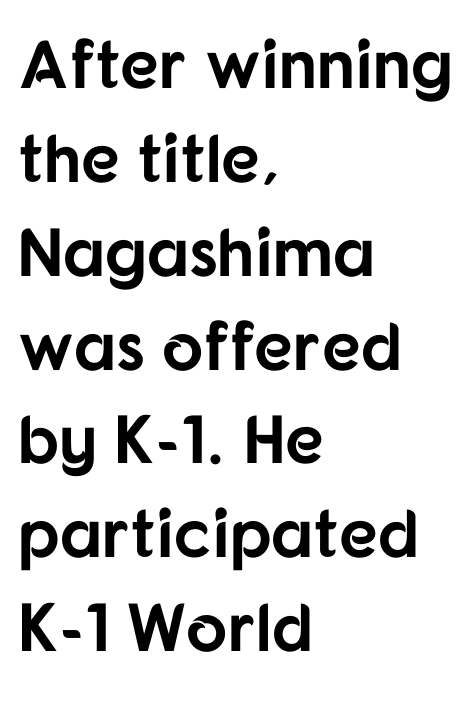
Q: Is the text bold? A: Yes.
Q: Is the text italic (slanted)? A: No, it is upright.
Q: Is the typeface a serif or a sans-serif typeface? A: Sans-serif.
Q: Is the text underlined? A: No.
Q: How is the paragraph aligned? A: Left-aligned.
Q: Is the spacing between letters normal or unusually wide? A: Normal.
Q: Is the spacing between lines tight, normal or loose? A: Normal.
Q: Width (condensed, normal, or wide)? A: Normal.
Q: Stroke contrast? A: Low.
Q: x-height? A: Medium.
Q: Monospaced? A: No.
